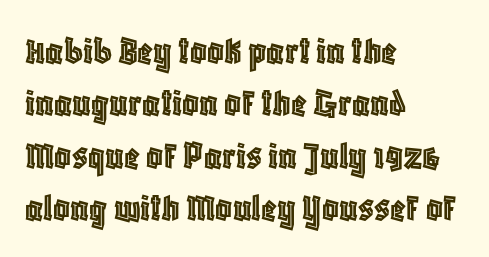
The image shows 41 px condensed type, upright; set left-aligned, normal line spacing (1.28x), normal letter spacing, not underlined; a large x-height.
